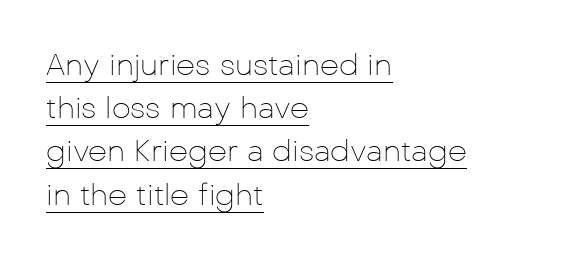
Q: Is the text bold? A: No.
Q: Is the text italic (slanted)? A: No, it is upright.
Q: Is the typeface a serif or a sans-serif typeface? A: Sans-serif.
Q: Is the text underlined? A: Yes.
Q: How is the paragraph aligned? A: Left-aligned.
Q: Is the spacing between letters normal or unusually wide? A: Normal.
Q: Is the spacing between lines tight, normal or loose? A: Normal.
Q: Width (condensed, normal, or wide)? A: Normal.
Q: Stroke contrast? A: Low.
Q: x-height? A: Medium.
Q: Monospaced? A: No.
